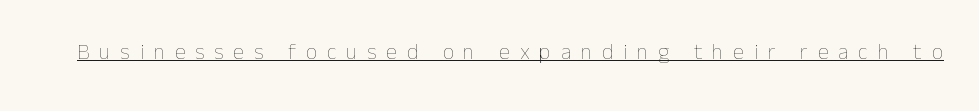
The image shows 22 px text type, upright; set unusually wide letter spacing (+0.45 em), underlined.
